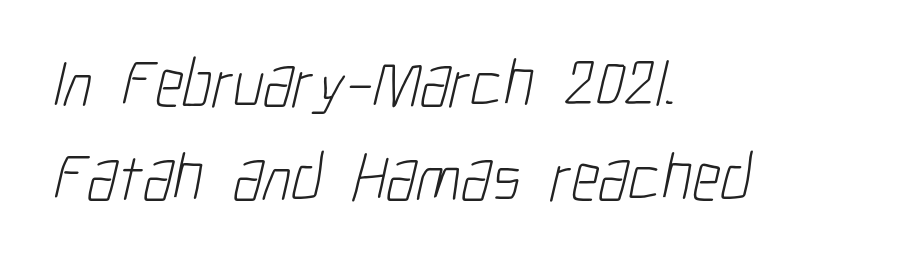
Q: Is the text bold? A: No.
Q: Is the typeface a serif or a sans-serif typeface? A: Sans-serif.
Q: Is the text underlined? A: No.
Q: How is the paragraph aligned? A: Left-aligned.
Q: Is the spacing between letters normal or unusually wide? A: Normal.
Q: Is the spacing between lines tight, normal or loose? A: Normal.
Q: Width (condensed, normal, or wide)? A: Condensed.
Q: Stroke contrast? A: Low.
Q: x-height? A: Medium.
Q: Monospaced? A: No.
